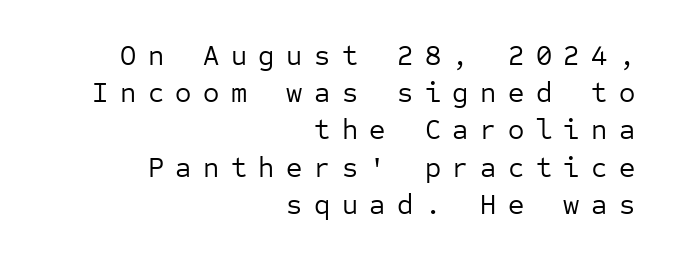
{"serif": "no", "italic": "no", "bold": "no", "weight": "regular", "width": "normal", "stroke_contrast": "low", "x_height": "medium", "monospaced": "yes", "underline": "no", "align": "right", "line_spacing": "normal", "line_spacing_ratio": 1.33, "letter_spacing": "wide", "letter_spacing_em": 0.41, "glyph_px": 28}
